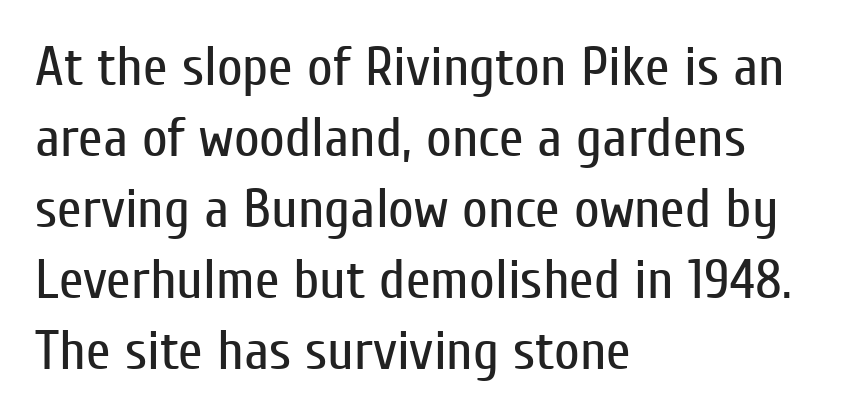
The image shows 56 px regular-weight, condensed sans-serif type, upright; set left-aligned, normal line spacing (1.27x), normal letter spacing, not underlined; low stroke contrast and a medium x-height.
